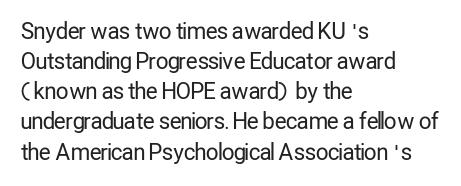
The image shows 22 px text type, upright; set left-aligned, normal line spacing (1.37x), normal letter spacing, not underlined.
